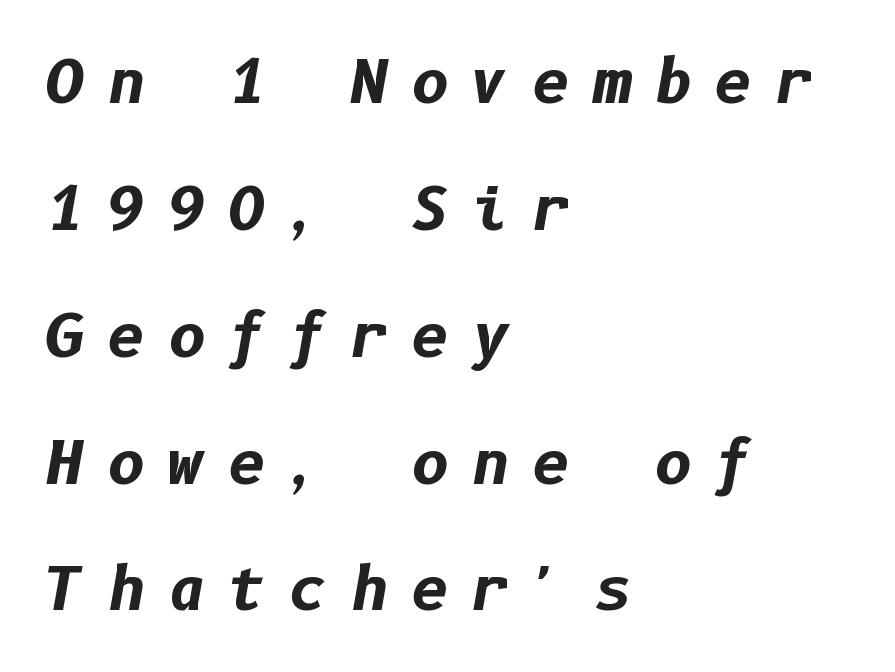
The image shows 59 px bold type, italic (leaning right); set left-aligned, loose line spacing (2.15x), unusually wide letter spacing (+0.38 em), not underlined; low stroke contrast and a medium x-height.
